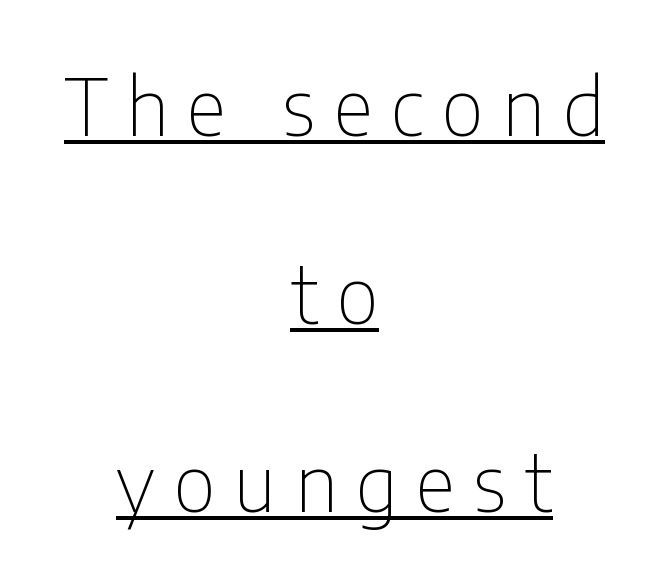
What's the leading like? Stretched, with rows far apart. Proportional: the letters do not fall into vertical columns. Classification — sans serif. Notice how the passage keeps no hard edge, just a central spine.
